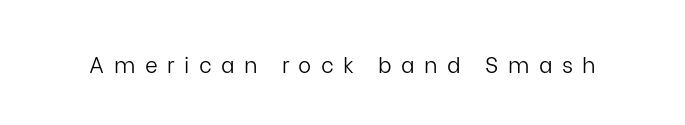
Tracking here is generous; glyphs stand well apart from one another. No chunkiness to these letters — they're not bold. Letters rest on an invisible, unmarked baseline. Characters remain perfectly vertical along every line.
